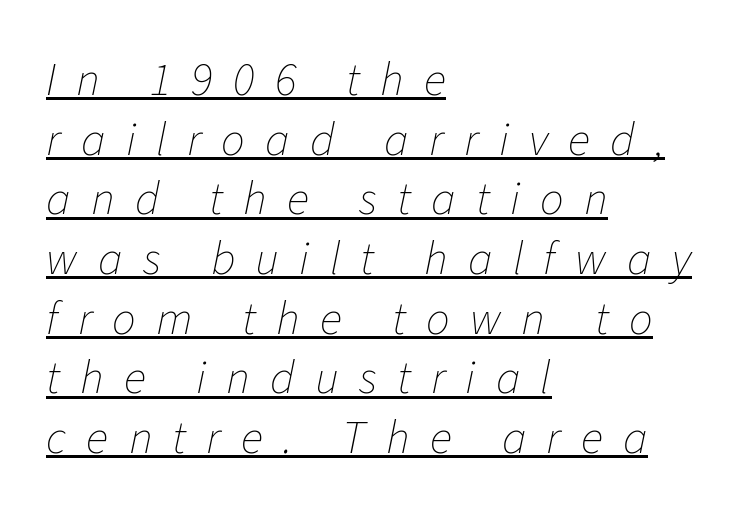
The image shows 47 px thin type, italic (leaning right); set left-aligned, normal line spacing (1.27x), unusually wide letter spacing (+0.43 em), underlined; low stroke contrast and a medium x-height.
